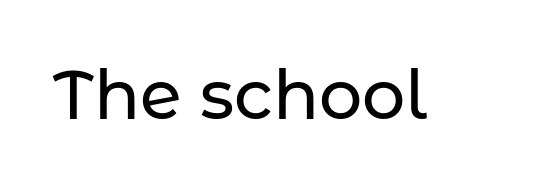
{"serif": "no", "italic": "no", "width": "normal", "stroke_contrast": "low", "x_height": "medium", "monospaced": "no", "underline": "no", "letter_spacing": "normal", "letter_spacing_em": 0.0, "glyph_px": 68}
